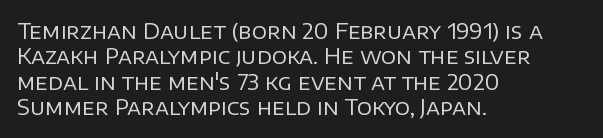
A bare baseline throughout the passage. Line beginnings align vertically; line endings do not. This sample uses plain, unmodified letter spacing. Posture: straight, roman, zero tilt. Is this a heavy cut? Hardly; it is regular or lighter.
